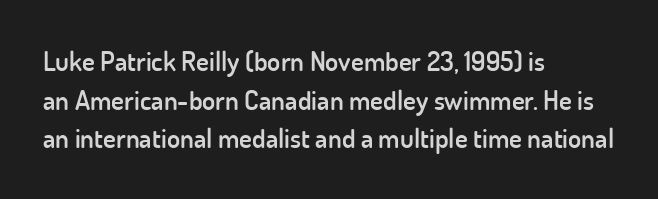
Q: Is the text bold? A: Semi-bold.
Q: Is the text italic (slanted)? A: No, it is upright.
Q: Is the text underlined? A: No.
Q: How is the paragraph aligned? A: Left-aligned.
Q: Is the spacing between letters normal or unusually wide? A: Normal.
Q: Is the spacing between lines tight, normal or loose? A: Normal.
